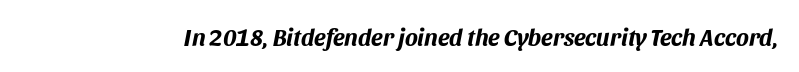
{"italic": "yes", "lean": "right", "slant_degrees": 11, "bold": "yes", "underline": "no", "letter_spacing": "normal", "letter_spacing_em": 0.0, "glyph_px": 24}
